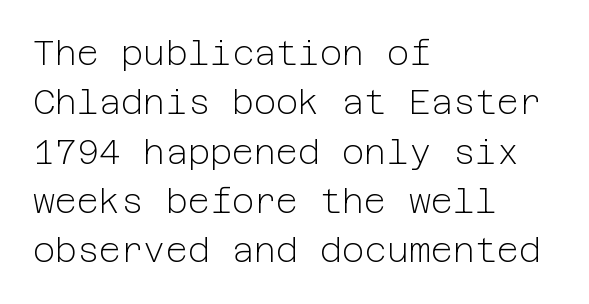
Q: Is the text bold? A: No.
Q: Is the text italic (slanted)? A: No, it is upright.
Q: Is the typeface a serif or a sans-serif typeface? A: Sans-serif.
Q: Is the text underlined? A: No.
Q: How is the paragraph aligned? A: Left-aligned.
Q: Is the spacing between letters normal or unusually wide? A: Normal.
Q: Is the spacing between lines tight, normal or loose? A: Normal.
Q: Width (condensed, normal, or wide)? A: Normal.
Q: Stroke contrast? A: Low.
Q: x-height? A: Medium.
